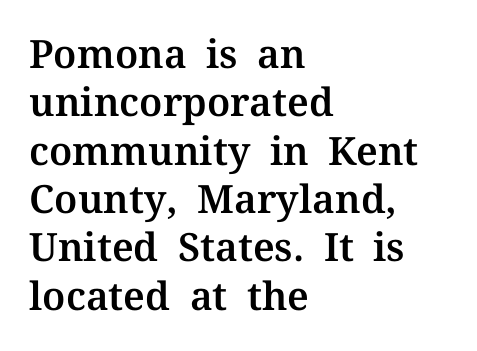
{"serif": "yes", "italic": "no", "width": "normal", "stroke_contrast": "medium", "x_height": "medium", "monospaced": "no", "underline": "no", "align": "left", "line_spacing_ratio": 1.24, "letter_spacing": "normal", "letter_spacing_em": 0.0, "glyph_px": 39}
